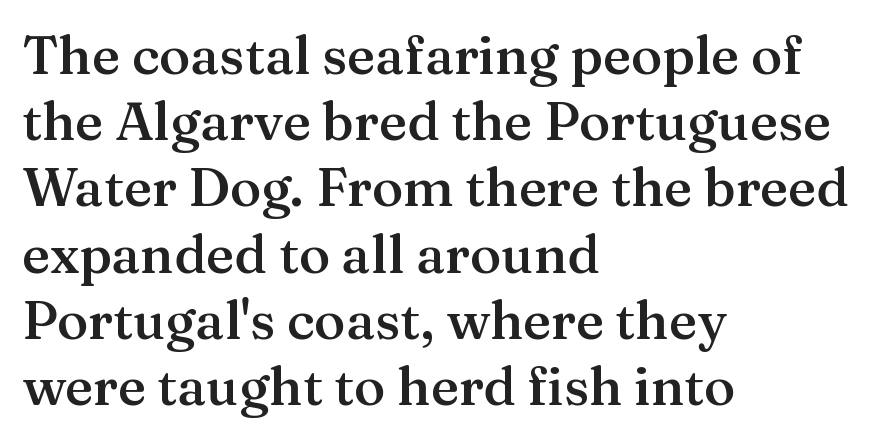
{"serif": "yes", "italic": "no", "bold": "semi", "weight": "semibold", "width": "normal", "stroke_contrast": "medium", "x_height": "medium", "monospaced": "no", "underline": "no", "align": "left", "line_spacing": "normal", "line_spacing_ratio": 1.25, "letter_spacing": "normal", "letter_spacing_em": 0.0, "glyph_px": 53}
